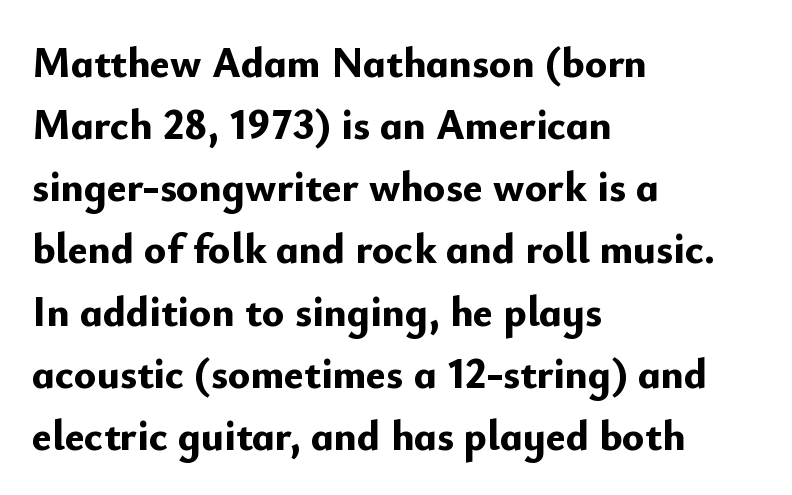
{"serif": "no", "italic": "no", "bold": "yes", "weight": "bold", "width": "normal", "stroke_contrast": "low", "x_height": "small", "monospaced": "no", "underline": "no", "align": "left", "line_spacing": "normal", "line_spacing_ratio": 1.48, "letter_spacing": "normal", "letter_spacing_em": 0.0, "glyph_px": 42}
